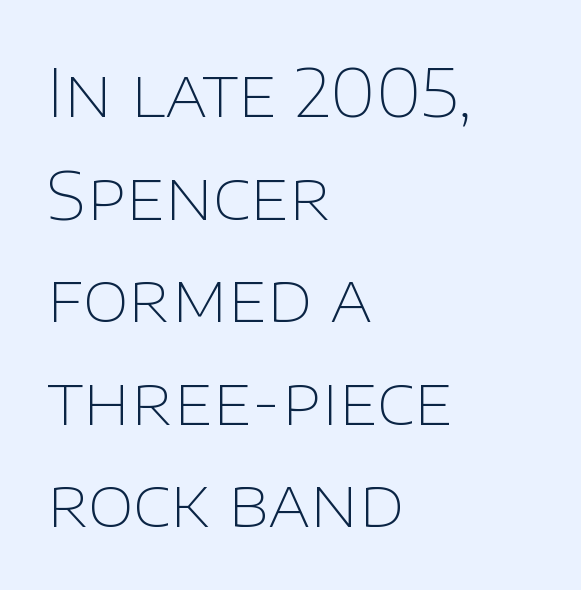
Is this a heavy cut? Hardly; it is regular or lighter. In terms of letterform style, serifs are entirely absent. Layout note: lines flush left. Rendered with straight, roman letterforms.
